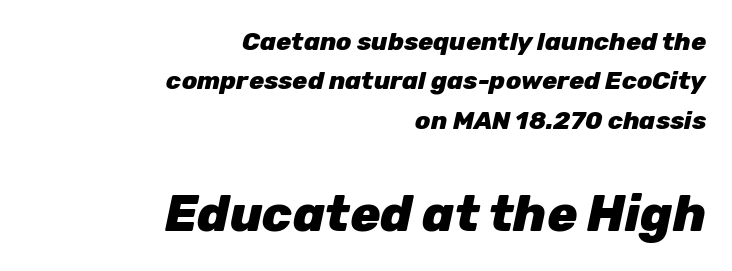
{"italic": "yes", "lean": "right", "slant_degrees": 12, "bold": "yes", "weight": "heavy", "width": "normal", "stroke_contrast": "low", "x_height": "medium", "monospaced": "no", "underline": "no", "align": "right", "line_spacing": "normal", "line_spacing_ratio": 1.58, "letter_spacing": "normal", "letter_spacing_em": 0.0, "larger_block": "second", "size_ratio": 2.0, "glyph_px": 50}
